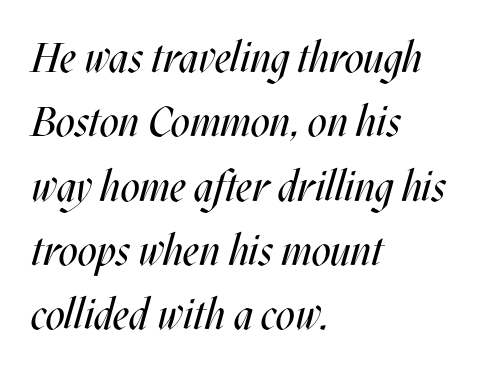
Q: Is the text bold? A: No.
Q: Is the text italic (slanted)? A: Yes, it leans right by about 17 degrees.
Q: Is the text underlined? A: No.
Q: How is the paragraph aligned? A: Left-aligned.
Q: Is the spacing between letters normal or unusually wide? A: Normal.
Q: Is the spacing between lines tight, normal or loose? A: Normal.
Q: Width (condensed, normal, or wide)? A: Condensed.
Q: Stroke contrast? A: Medium.
Q: x-height? A: Large.
Q: Monospaced? A: No.
